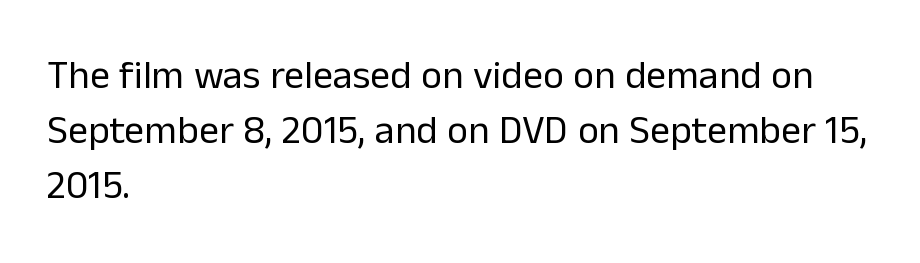
{"serif": "no", "italic": "no", "bold": "no", "weight": "regular", "width": "normal", "stroke_contrast": "low", "x_height": "medium", "monospaced": "no", "underline": "no", "align": "left", "line_spacing": "normal", "line_spacing_ratio": 1.38, "letter_spacing": "normal", "letter_spacing_em": 0.0, "glyph_px": 40}
